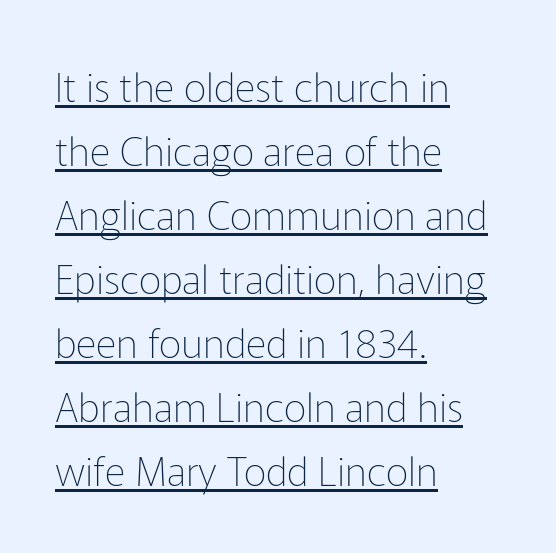
Counters stay open thanks to moderate or lighter strokes. Where is the straight margin? On the left. Nothing unusual about the tracking: characters are spaced as the font intends. Vertically, the passage feels balanced, rows spaced as you'd expect. Characters remain perfectly vertical along every line. Quick note: underline on.
